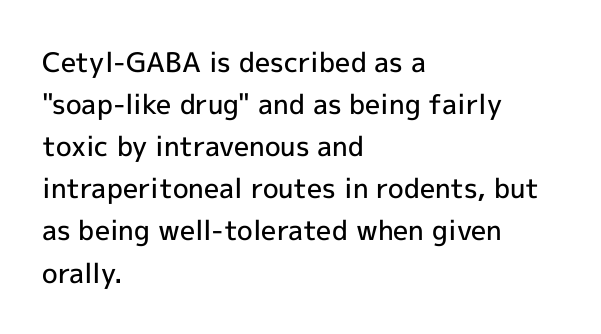
{"italic": "no", "bold": "semi", "underline": "no", "align": "left", "line_spacing": "normal", "line_spacing_ratio": 1.56, "letter_spacing": "normal", "letter_spacing_em": 0.0, "glyph_px": 27}
